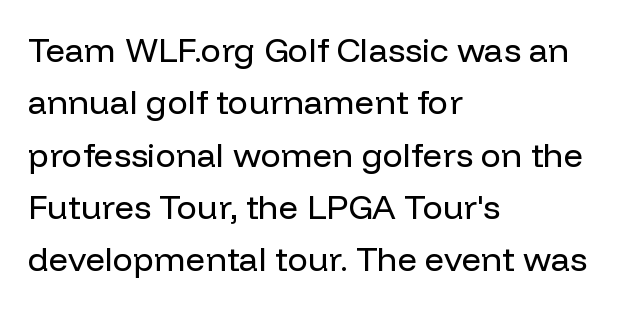
{"serif": "no", "italic": "no", "bold": "no", "weight": "regular", "width": "normal", "stroke_contrast": "low", "x_height": "medium", "monospaced": "no", "underline": "no", "align": "left", "line_spacing": "normal", "line_spacing_ratio": 1.54, "letter_spacing": "normal", "letter_spacing_em": 0.0, "glyph_px": 34}
